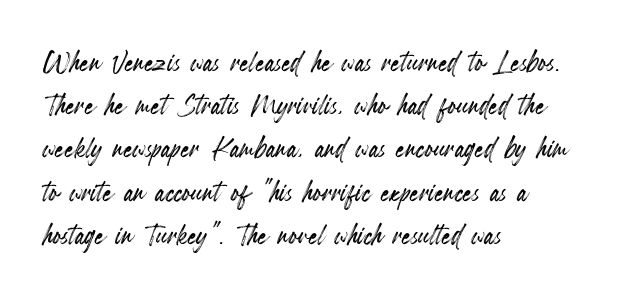
Q: Is the text italic (slanted)? A: Yes.
Q: Is the text underlined? A: No.
Q: How is the paragraph aligned? A: Left-aligned.
Q: Is the spacing between letters normal or unusually wide? A: Normal.
Q: Width (condensed, normal, or wide)? A: Condensed.
Q: x-height? A: Small.
Q: Monospaced? A: No.
